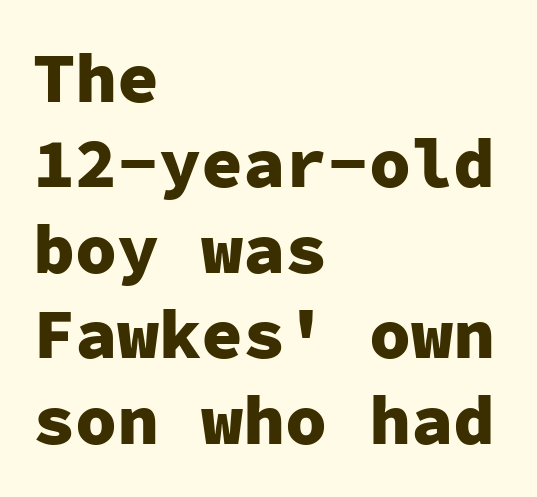
{"serif": "no", "italic": "no", "bold": "yes", "weight": "heavy", "width": "normal", "stroke_contrast": "low", "x_height": "medium", "monospaced": "yes", "underline": "no", "align": "left", "line_spacing_ratio": 1.22, "letter_spacing": "normal", "letter_spacing_em": 0.0, "glyph_px": 70}
